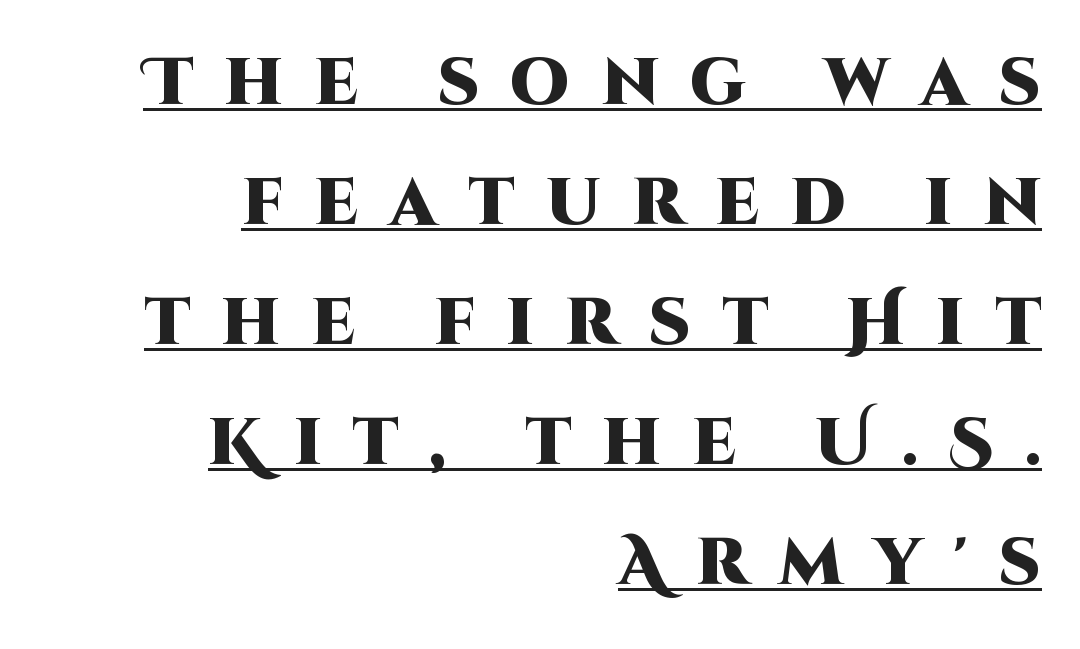
Q: Is the text bold? A: Yes.
Q: Is the text italic (slanted)? A: No, it is upright.
Q: Is the typeface a serif or a sans-serif typeface? A: Sans-serif.
Q: Is the text underlined? A: Yes.
Q: How is the paragraph aligned? A: Right-aligned.
Q: Is the spacing between letters normal or unusually wide? A: Unusually wide.
Q: Width (condensed, normal, or wide)? A: Normal.
Q: Stroke contrast? A: High.
Q: x-height? A: Large.
Q: Monospaced? A: No.
